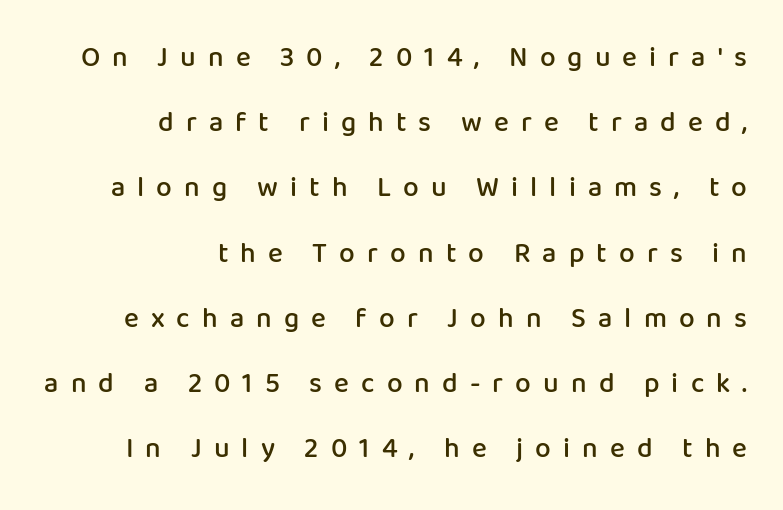
Q: Is the text bold? A: Semi-bold.
Q: Is the text italic (slanted)? A: No, it is upright.
Q: Is the typeface a serif or a sans-serif typeface? A: Sans-serif.
Q: Is the text underlined? A: No.
Q: How is the paragraph aligned? A: Right-aligned.
Q: Is the spacing between letters normal or unusually wide? A: Unusually wide.
Q: Is the spacing between lines tight, normal or loose? A: Loose.
Q: Width (condensed, normal, or wide)? A: Normal.
Q: Stroke contrast? A: Low.
Q: x-height? A: Medium.
Q: Monospaced? A: No.
